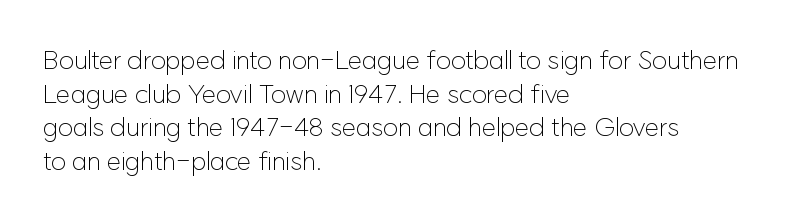
The image shows 26 px text type, upright; set left-aligned, normal line spacing (1.29x), normal letter spacing, not underlined.
